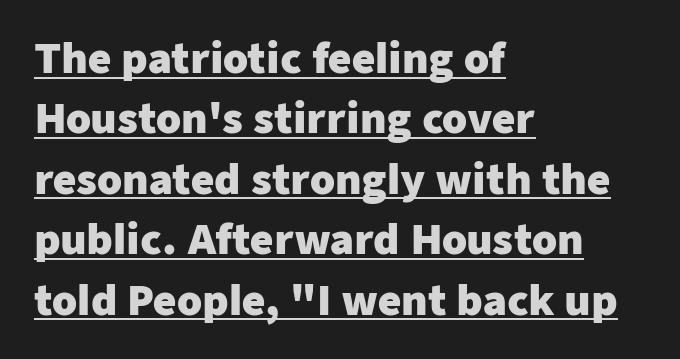
The image shows 40 px heavy sans-serif type, upright; set left-aligned, normal line spacing (1.51x), normal letter spacing, underlined; low stroke contrast and a medium x-height.
